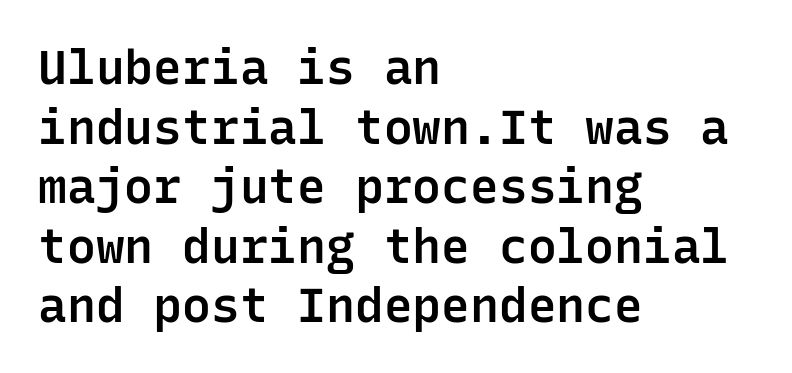
{"serif": "no", "italic": "no", "bold": "semi", "weight": "semibold", "width": "normal", "stroke_contrast": "low", "x_height": "medium", "monospaced": "yes", "underline": "no", "align": "left", "line_spacing_ratio": 1.24, "letter_spacing": "normal", "letter_spacing_em": 0.0, "glyph_px": 48}
